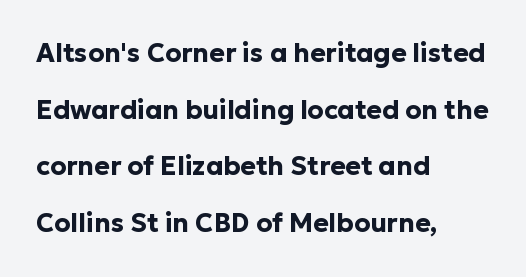
The image shows 26 px bold type, upright; set left-aligned, loose line spacing (2.18x), normal letter spacing, not underlined.
